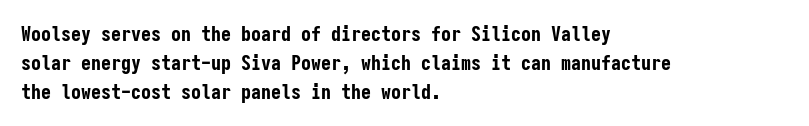
Q: Is the text bold? A: Yes.
Q: Is the text italic (slanted)? A: No, it is upright.
Q: Is the text underlined? A: No.
Q: How is the paragraph aligned? A: Left-aligned.
Q: Is the spacing between letters normal or unusually wide? A: Normal.
Q: Is the spacing between lines tight, normal or loose? A: Normal.
